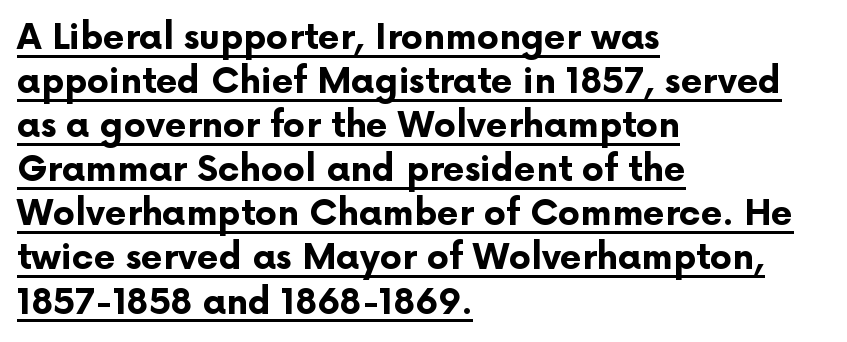
{"serif": "no", "italic": "no", "bold": "yes", "weight": "bold", "width": "normal", "stroke_contrast": "low", "x_height": "medium", "monospaced": "no", "underline": "yes", "align": "left", "line_spacing": "normal", "line_spacing_ratio": 1.26, "letter_spacing": "normal", "letter_spacing_em": 0.0, "glyph_px": 35}
